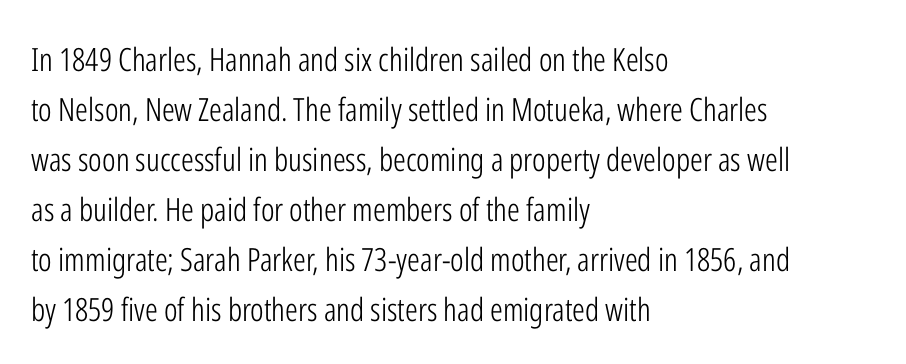
The glyphs in this specimen are sans serif. Is the letter spacing exaggerated? No — it looks like the ordinary default. Varying glyph widths throughout — classic text-font behaviour. Vertical strokes here are truly vertical.
